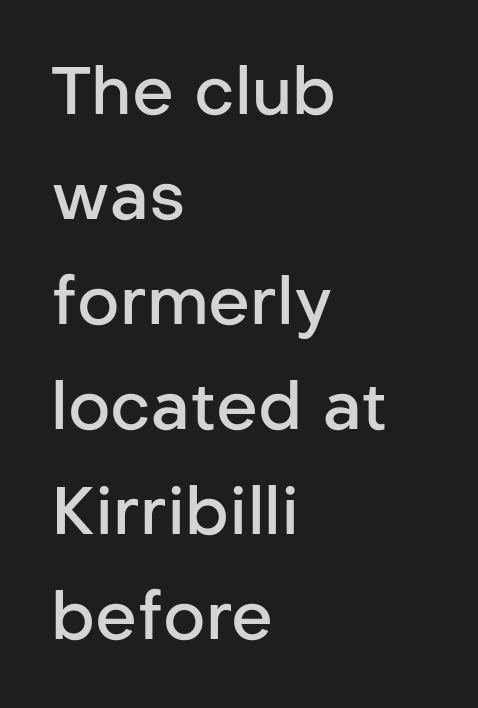
{"serif": "no", "italic": "no", "bold": "semi", "weight": "semibold", "width": "normal", "stroke_contrast": "low", "x_height": "medium", "monospaced": "no", "underline": "no", "align": "left", "line_spacing": "normal", "line_spacing_ratio": 1.59, "letter_spacing": "normal", "letter_spacing_em": 0.0, "glyph_px": 66}
